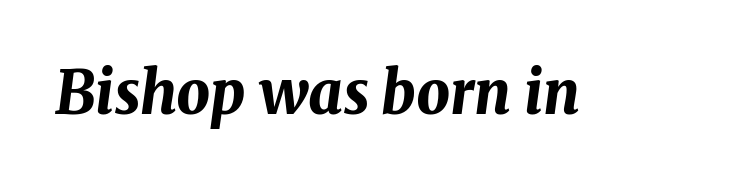
{"italic": "yes", "lean": "right", "slant_degrees": 8, "bold": "yes", "weight": "bold", "width": "normal", "stroke_contrast": "medium", "x_height": "medium", "monospaced": "no", "underline": "no", "letter_spacing": "normal", "letter_spacing_em": 0.0, "glyph_px": 59}
